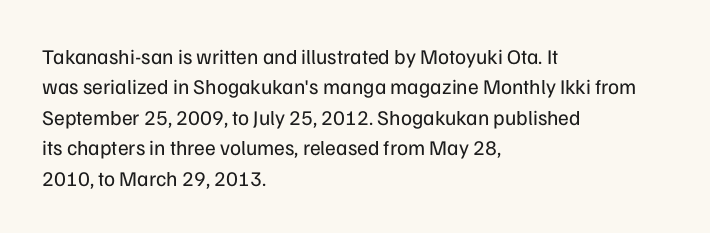
Letter spacing: default. Ink coverage per letter is moderate at most. The rag falls on the right side of this text block. Descenders are the only things crossing below the line. This block has exactly the height ordinary leading produces. This is the regular roman posture of the typeface.
